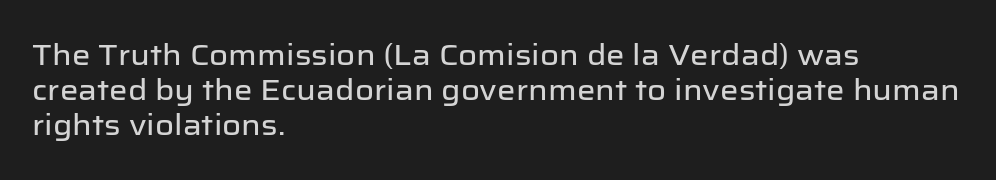
Q: Is the text italic (slanted)? A: No, it is upright.
Q: Is the typeface a serif or a sans-serif typeface? A: Sans-serif.
Q: Is the text underlined? A: No.
Q: How is the paragraph aligned? A: Left-aligned.
Q: Is the spacing between letters normal or unusually wide? A: Normal.
Q: Width (condensed, normal, or wide)? A: Normal.
Q: Stroke contrast? A: Low.
Q: x-height? A: Medium.
Q: Monospaced? A: No.
